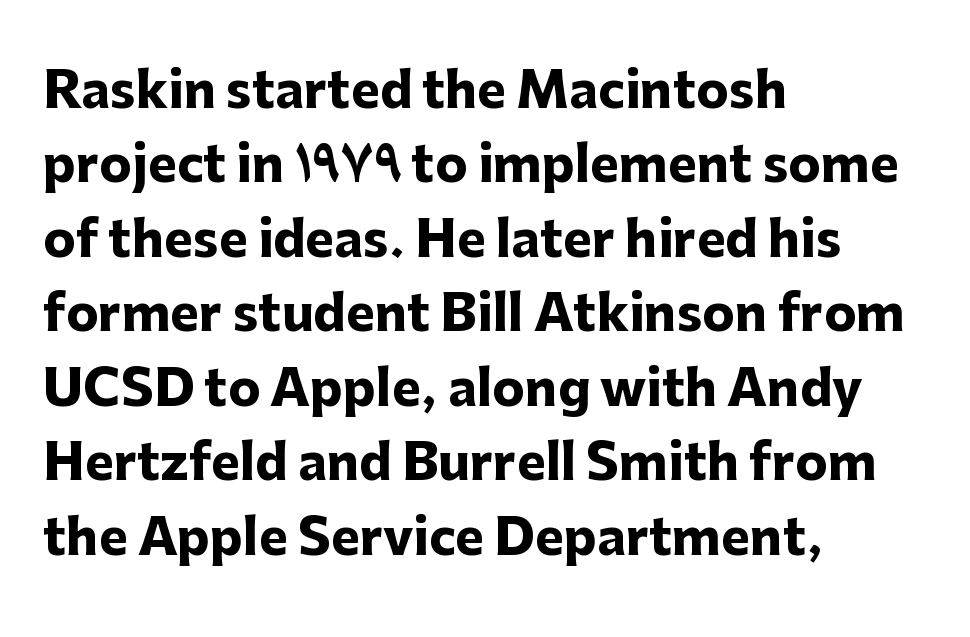
The image shows 49 px heavy sans-serif type, upright; set left-aligned, normal line spacing (1.52x), normal letter spacing, not underlined; low stroke contrast and a medium x-height.
